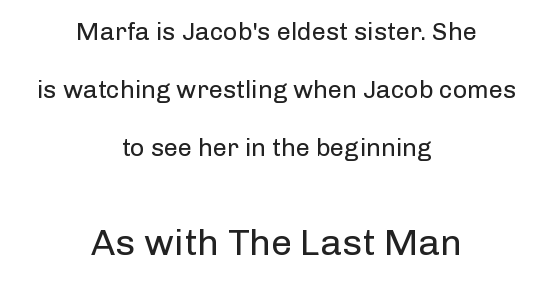
{"serif": "no", "italic": "no", "bold": "no", "weight": "regular", "width": "normal", "stroke_contrast": "low", "x_height": "medium", "monospaced": "no", "underline": "no", "align": "center", "line_spacing": "loose", "line_spacing_ratio": 2.32, "letter_spacing": "normal", "letter_spacing_em": 0.0, "larger_block": "second", "size_ratio": 1.48, "glyph_px": 37}
